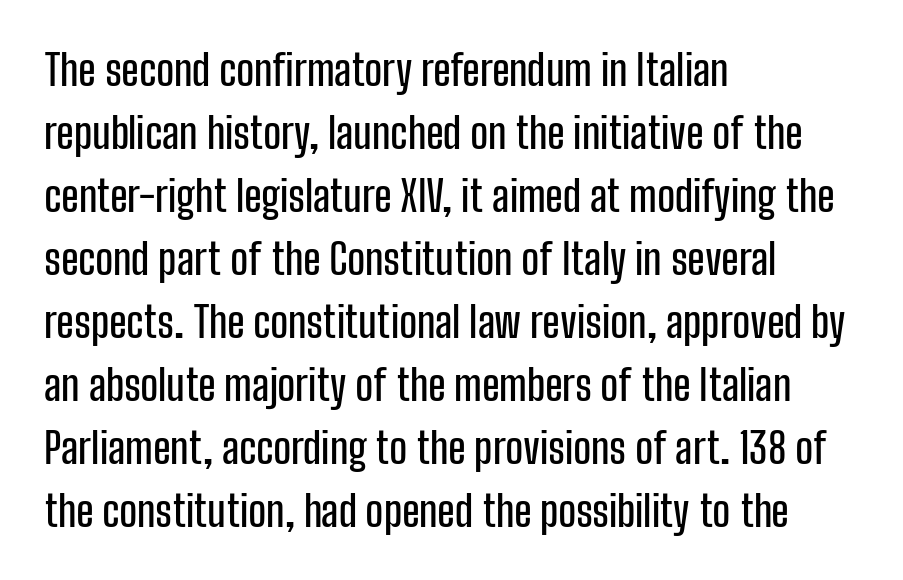
{"serif": "no", "italic": "no", "width": "condensed", "stroke_contrast": "low", "x_height": "medium", "monospaced": "no", "underline": "no", "align": "left", "line_spacing": "normal", "line_spacing_ratio": 1.5, "letter_spacing": "normal", "letter_spacing_em": 0.0, "glyph_px": 42}
